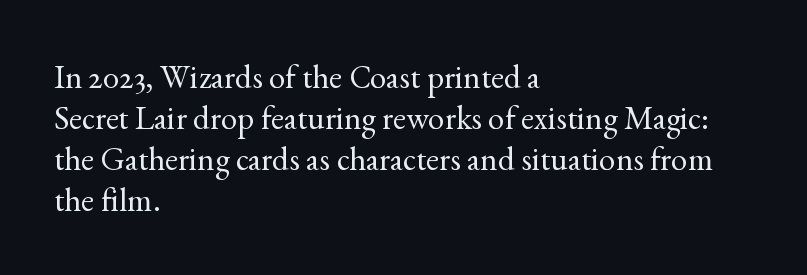
Each letter keeps its own natural width here, so spacing adapts to shape. The font's upright variant was chosen for this text. Check under the words: just untouched page. Note: serifs present on the glyphs.
